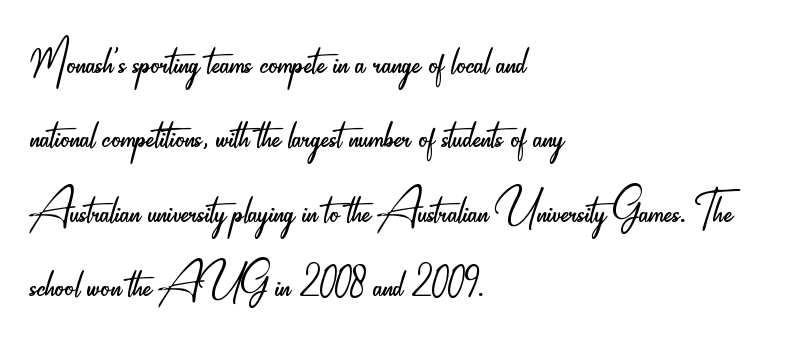
Serifs: no, the terminals of the letterforms are clean. Rows of type keep a routine distance in the vertical direction. A clean baseline with only descenders dipping below it.
